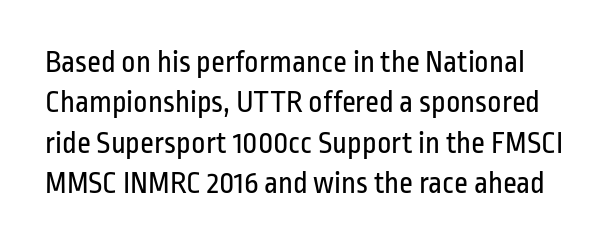
{"serif": "no", "italic": "no", "bold": "no", "weight": "regular", "width": "condensed", "stroke_contrast": "low", "x_height": "medium", "monospaced": "no", "underline": "no", "line_spacing": "normal", "line_spacing_ratio": 1.3, "letter_spacing": "normal", "letter_spacing_em": 0.0, "glyph_px": 31}
